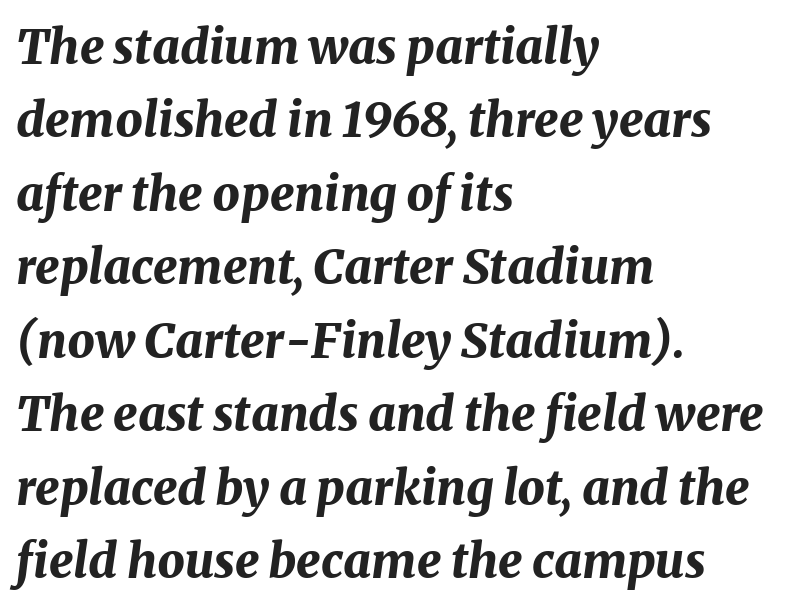
Q: Is the text bold? A: Yes.
Q: Is the text italic (slanted)? A: Yes, it leans right by about 8 degrees.
Q: Is the text underlined? A: No.
Q: How is the paragraph aligned? A: Left-aligned.
Q: Is the spacing between letters normal or unusually wide? A: Normal.
Q: Is the spacing between lines tight, normal or loose? A: Normal.
Q: Width (condensed, normal, or wide)? A: Normal.
Q: Stroke contrast? A: Medium.
Q: x-height? A: Medium.
Q: Monospaced? A: No.
